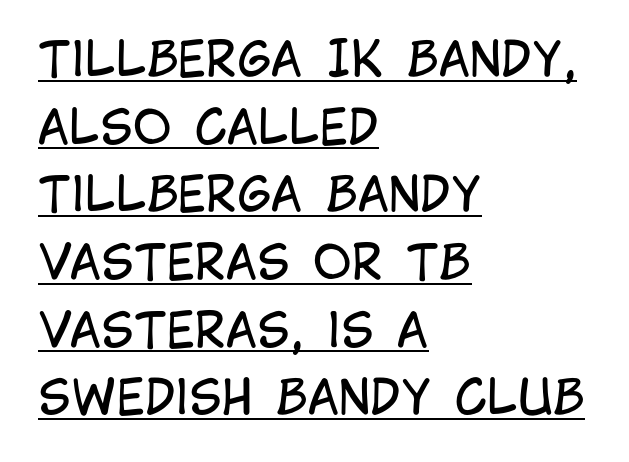
Observe the absence of serifs on each vertical stroke in this sample. Students, note that the glyphs here touch the page at normal intervals. Quick note: interline space is typical. Think of a printed novel: that variable character pitch is what you see here. This reads as an unemphasized weight, regular at the heaviest. The setting favours the left margin, as ordinary paragraphs usually do.
